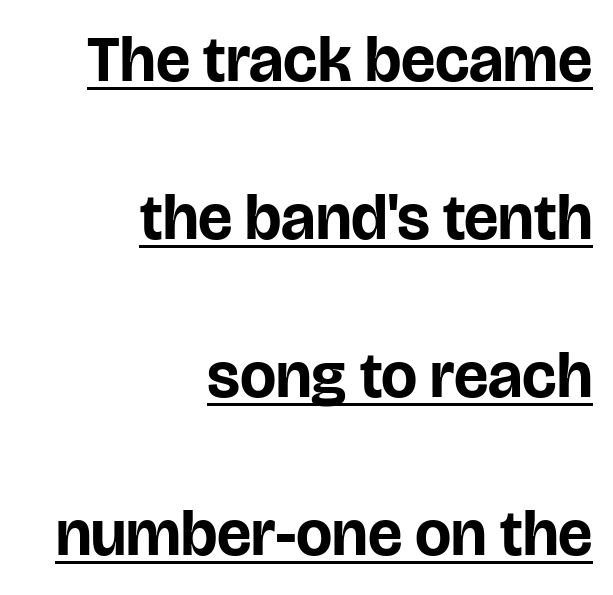
Each letter keeps its own natural width here, so spacing adapts to shape. Emphasis is given by a line drawn under the lettering. Quick note: not italic, upright. Vertical spacing — loose. The rendering anchors every line to the right-hand side.
